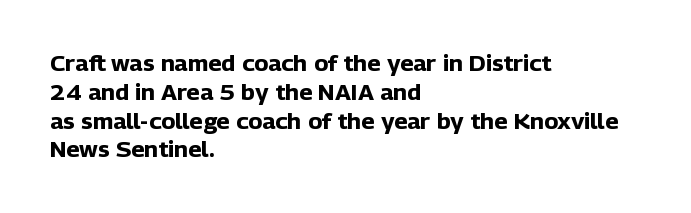
{"italic": "no", "bold": "yes", "underline": "no", "align": "left", "line_spacing": "normal", "line_spacing_ratio": 1.37, "letter_spacing": "normal", "letter_spacing_em": 0.0, "glyph_px": 21}
